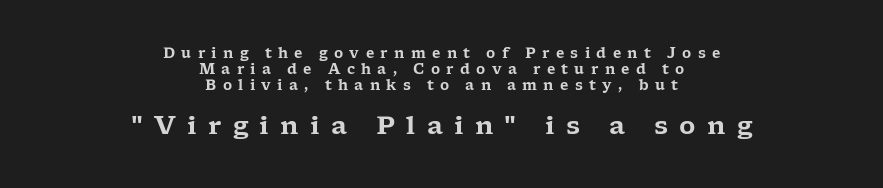
The image shows 25 px text type, upright; set centered, tight line spacing (1.13x), unusually wide letter spacing (+0.45 em), not underlined; the second (bottom) block is 1.79x larger.
